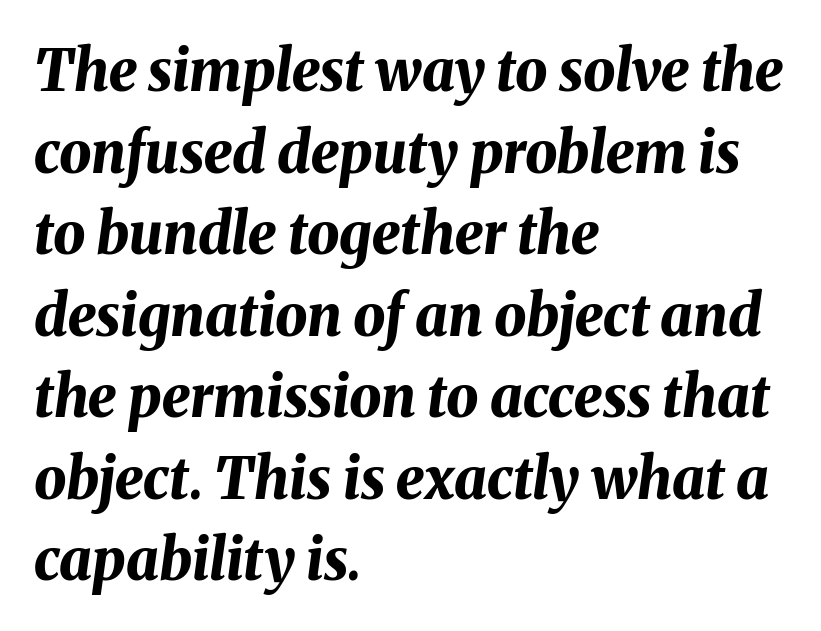
{"italic": "yes", "lean": "right", "slant_degrees": 8, "bold": "yes", "weight": "bold", "width": "normal", "stroke_contrast": "medium", "x_height": "medium", "monospaced": "no", "underline": "no", "align": "left", "line_spacing": "normal", "line_spacing_ratio": 1.43, "letter_spacing": "normal", "letter_spacing_em": 0.0, "glyph_px": 57}
